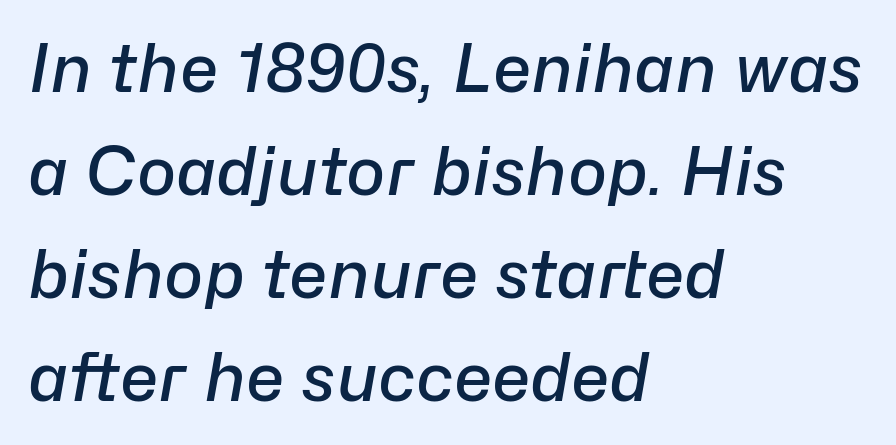
The image shows 66 px semibold type, italic (leaning right); set left-aligned, normal line spacing (1.56x), normal letter spacing, not underlined; low stroke contrast and a medium x-height.
